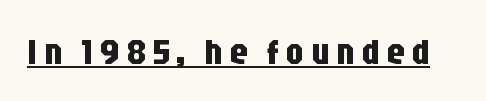
The image shows 37 px condensed sans-serif type, upright; set underlined; low stroke contrast and a large x-height.
